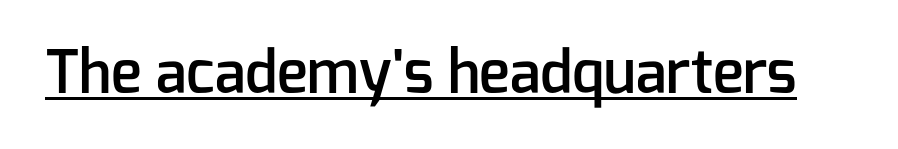
{"serif": "no", "italic": "no", "bold": "semi", "weight": "semibold", "width": "normal", "stroke_contrast": "low", "x_height": "medium", "monospaced": "no", "underline": "yes", "letter_spacing": "normal", "letter_spacing_em": 0.0, "glyph_px": 58}
